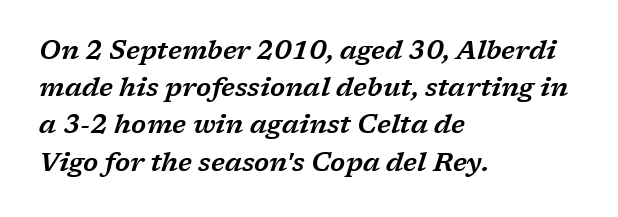
{"italic": "yes", "lean": "right", "slant_degrees": 17, "underline": "no", "align": "left", "line_spacing": "normal", "line_spacing_ratio": 1.43, "letter_spacing": "normal", "letter_spacing_em": 0.0, "glyph_px": 26}
